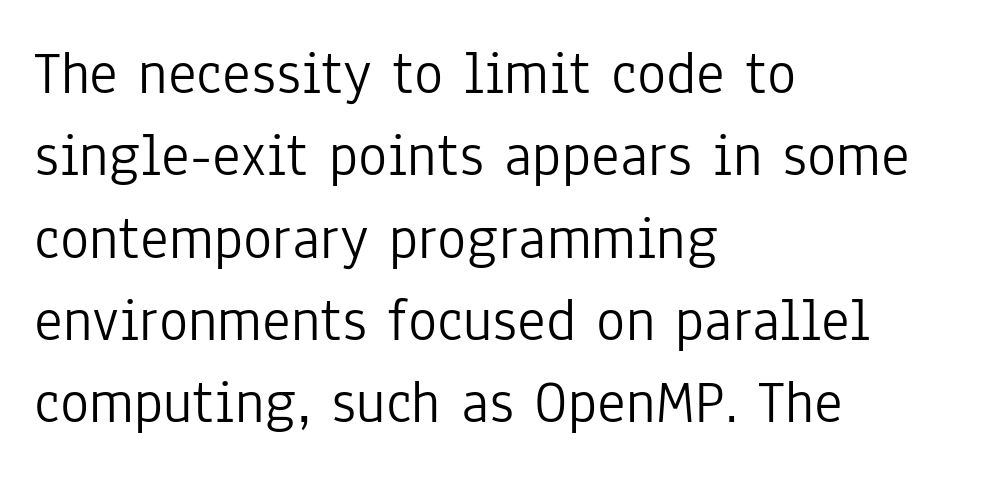
The image shows 61 px light, condensed sans-serif type, upright; set left-aligned, normal line spacing (1.35x), normal letter spacing, not underlined; low stroke contrast and a medium x-height.
